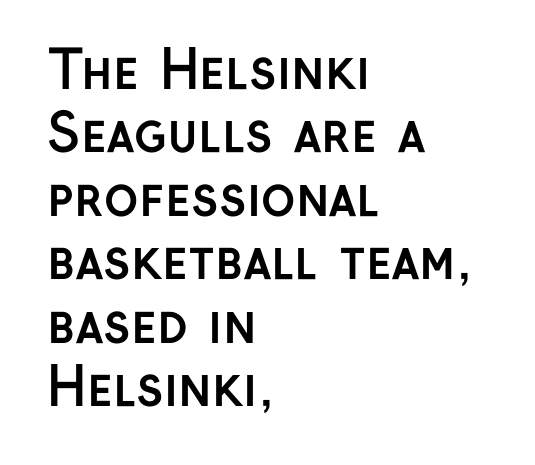
The image shows 52 px semibold sans-serif type, upright; set left-aligned, line spacing 1.22x, normal letter spacing, not underlined; low stroke contrast and a medium x-height.
